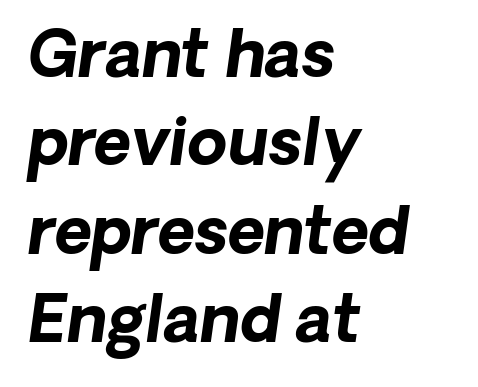
The image shows 64 px bold sans-serif type; set left-aligned, normal line spacing (1.38x), normal letter spacing, not underlined; low stroke contrast and a medium x-height.
